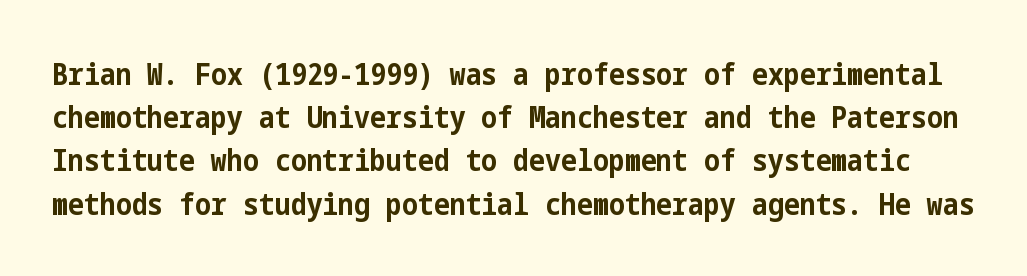
The image shows 30 px bold, condensed sans-serif type, upright; set normal line spacing (1.44x), normal letter spacing, not underlined; low stroke contrast and a medium x-height.
